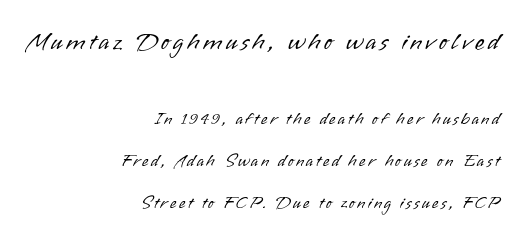
{"bold": "no", "underline": "no", "align": "right", "line_spacing": "loose", "line_spacing_ratio": 2.48, "larger_block": "first", "size_ratio": 1.47, "glyph_px": 25}
